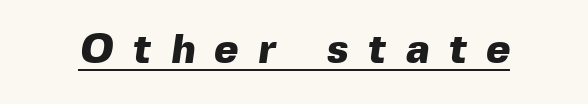
The text was rendered using a sans face with plain stroke endings. What decoration does the sample have? An underline. Thick stems and heavy bowls — unmistakably bold. This sample has the flowing, uneven cadence of proportional lettering. Inter-character spacing is expanded well beyond the font's built-in metrics.
